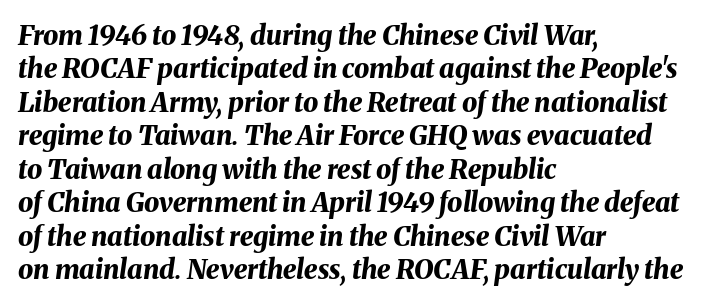
Check under the words: just untouched page. Notice how the stems are inclined rather than vertical — that's the hallmark of italics. Alignment: flush left. A full-strength bold gives these letters their thick strokes. Is the letter spacing exaggerated? No — it looks like the ordinary default.
